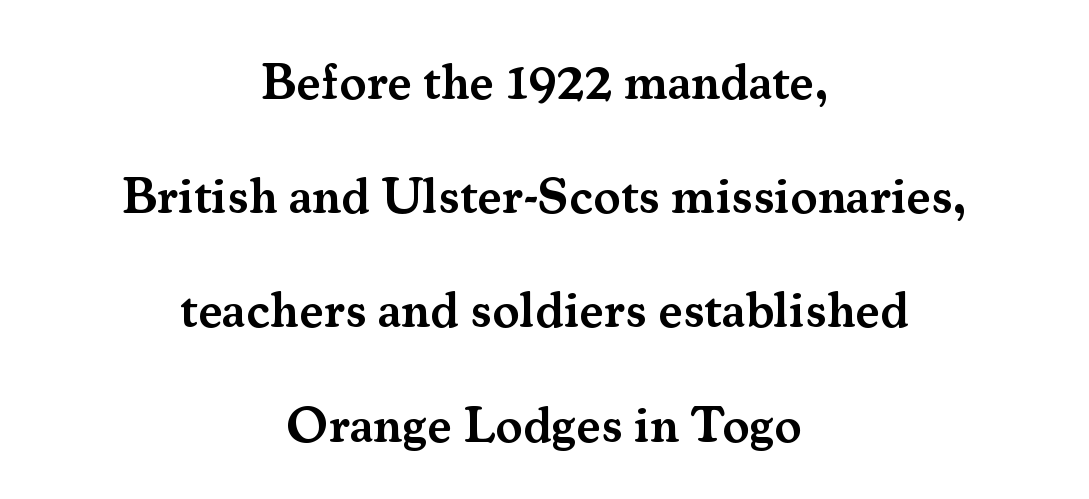
The specimen omits any rule beneath the text block's lines. Character widths vary here, with narrow letters taking less room than wide ones. Is the letter spacing exaggerated? No — it looks like the ordinary default. This sample uses an upright cut, with every glyph sitting square on the baseline.
